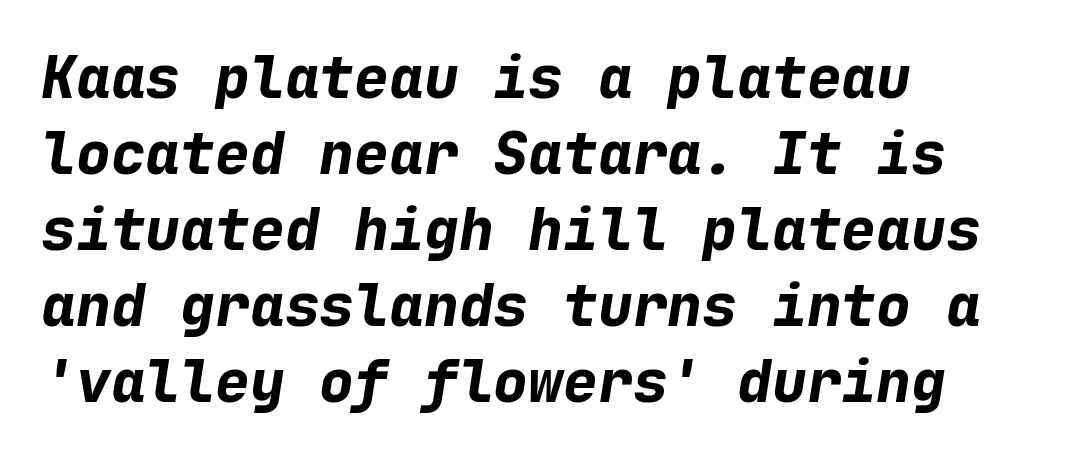
{"italic": "yes", "lean": "right", "slant_degrees": 9, "bold": "yes", "weight": "bold", "width": "normal", "stroke_contrast": "low", "x_height": "medium", "monospaced": "yes", "underline": "no", "align": "left", "line_spacing": "normal", "line_spacing_ratio": 1.31, "letter_spacing": "normal", "letter_spacing_em": 0.0, "glyph_px": 58}
